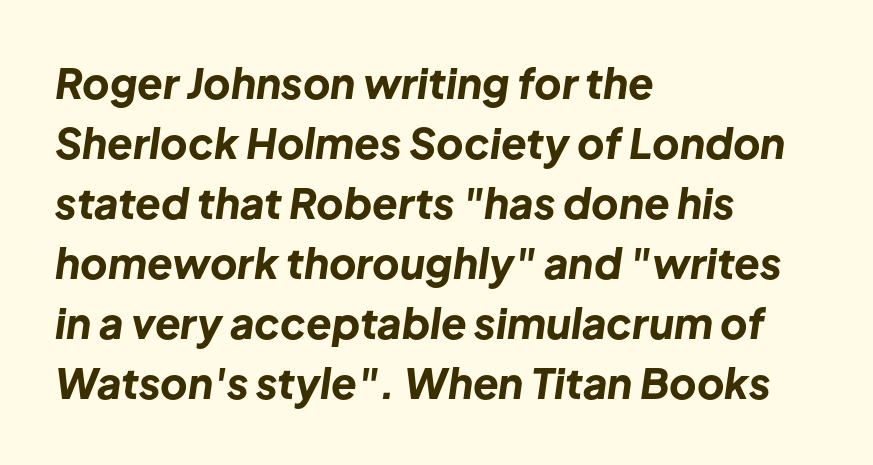
The setting favours the left margin, as ordinary paragraphs usually do. Looks like regular typesetting: each glyph gets only the width it needs. Horizontal bands of white between lines are of average thickness. Honestly, there is no underline to notice here at all. There's an unmistakable incline to the writing here.
